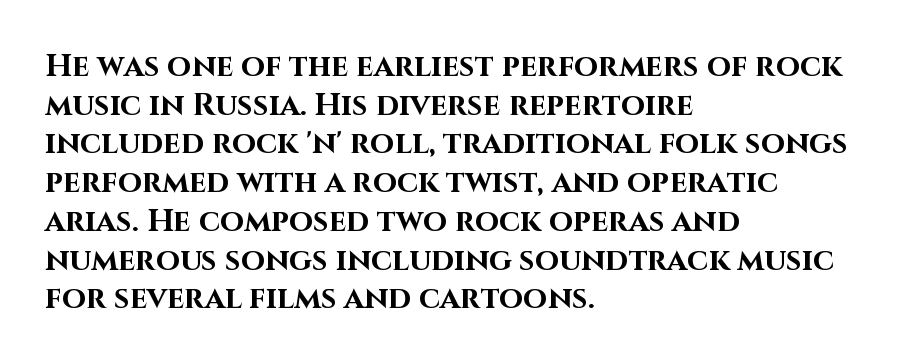
Heavy-handed strokes throughout: this text is bold. Examine the stroke ends and you'll find no serifs. Tracking here is standard; glyphs follow each other at the usual distance. Honestly, there is no underline to notice here at all.
